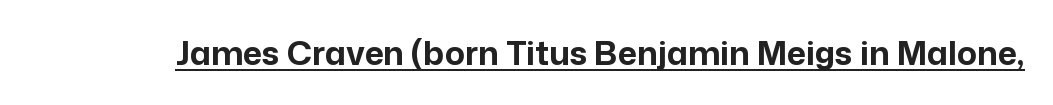
{"serif": "no", "italic": "no", "bold": "yes", "weight": "bold", "width": "normal", "stroke_contrast": "low", "x_height": "medium", "monospaced": "no", "underline": "yes", "letter_spacing": "normal", "letter_spacing_em": 0.0, "glyph_px": 33}
